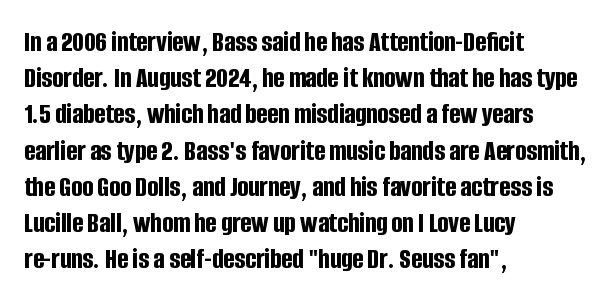
Horizontally, the lines are justified to the leading edge only. These lines carry a lot of weight — the face is fully bold. Rows of type keep a routine distance in the vertical direction. A bare baseline throughout the passage. Look at the bottom of the vertical strokes: they stop flat, with no serifs.
